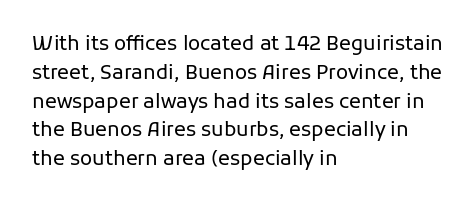
The image shows 20 px text type, upright; set left-aligned, normal line spacing (1.44x), normal letter spacing, not underlined.
